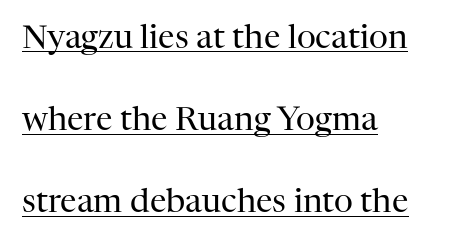
Q: Is the text bold? A: No.
Q: Is the text italic (slanted)? A: No, it is upright.
Q: Is the typeface a serif or a sans-serif typeface? A: Serif.
Q: Is the text underlined? A: Yes.
Q: How is the paragraph aligned? A: Left-aligned.
Q: Is the spacing between letters normal or unusually wide? A: Normal.
Q: Is the spacing between lines tight, normal or loose? A: Loose.
Q: Width (condensed, normal, or wide)? A: Normal.
Q: Stroke contrast? A: High.
Q: x-height? A: Medium.
Q: Monospaced? A: No.
